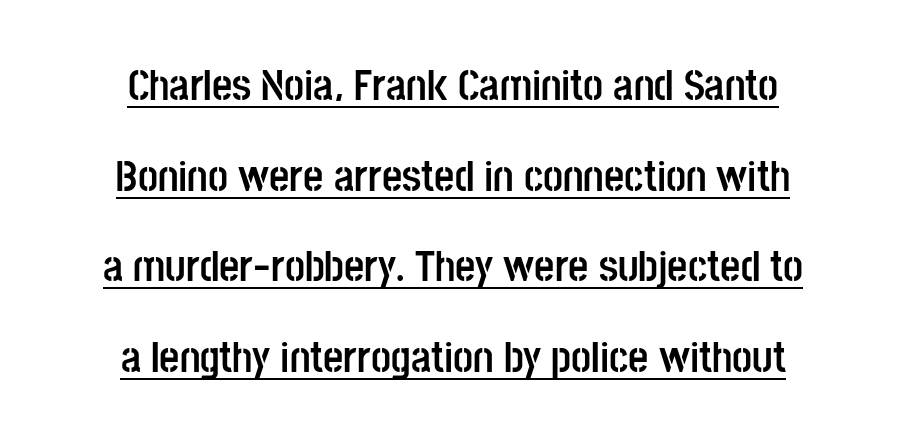
{"serif": "no", "italic": "no", "bold": "yes", "weight": "semibold", "width": "condensed", "stroke_contrast": "low", "x_height": "large", "monospaced": "no", "underline": "yes", "align": "center", "line_spacing": "loose", "line_spacing_ratio": 2.06, "letter_spacing": "normal", "letter_spacing_em": 0.0, "glyph_px": 44}
